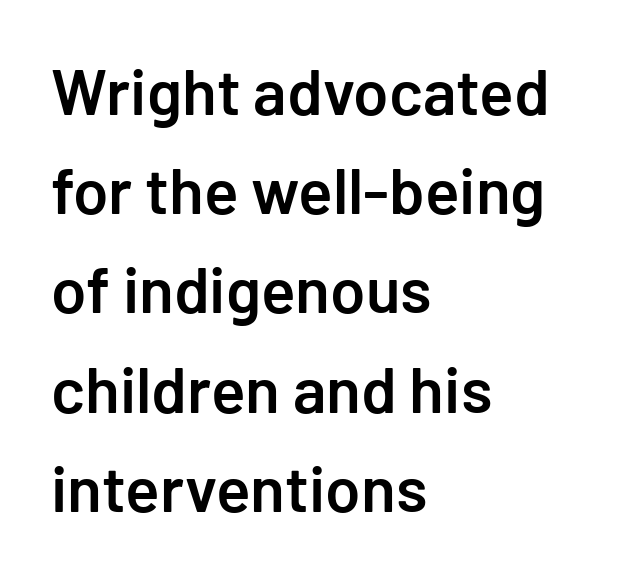
The image shows 64 px semibold sans-serif type, upright; set left-aligned, normal line spacing (1.55x), normal letter spacing, not underlined; low stroke contrast and a medium x-height.
